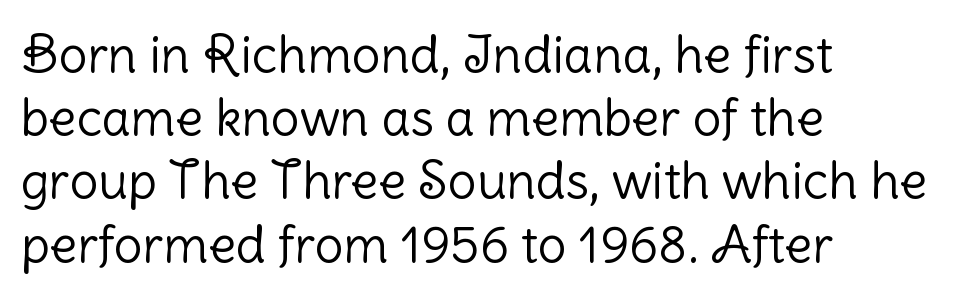
Is this a fixed-width face? No — the glyphs have proportional, varying widths. Serif or sans? Sans — the stroke terminals are bare. Every row of glyphs begins at an identical x-position on the left. The characters are drawn with everyday or finer stroke widths.
